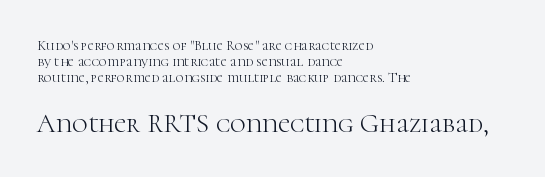
Quick note: interline space is minimal. Glyph-to-glyph distance matches everyday printed text. Quick note: underline off. The typeface has the unassuming heft of standard copy or less.
